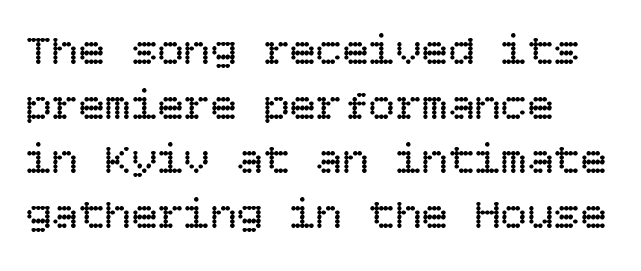
{"italic": "no", "bold": "no", "weight": "regular", "width": "normal", "stroke_contrast": "low", "x_height": "large", "underline": "no", "align": "left", "line_spacing_ratio": 1.24, "letter_spacing": "normal", "letter_spacing_em": 0.0, "glyph_px": 44}
